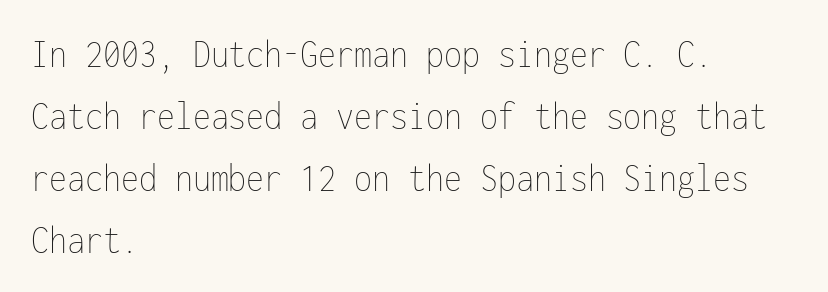
{"italic": "no", "bold": "no", "weight": "thin", "width": "condensed", "stroke_contrast": "low", "x_height": "medium", "monospaced": "yes", "underline": "no", "align": "left", "line_spacing": "normal", "line_spacing_ratio": 1.51, "letter_spacing": "normal", "letter_spacing_em": 0.0, "glyph_px": 41}
